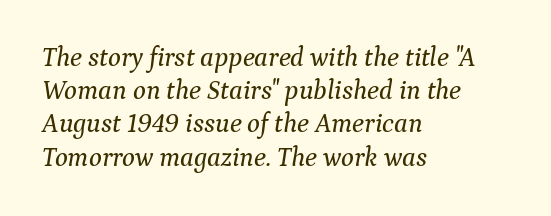
Q: Is the text italic (slanted)? A: Yes, it leans right by about 9 degrees.
Q: Is the text underlined? A: No.
Q: How is the paragraph aligned? A: Left-aligned.
Q: Is the spacing between letters normal or unusually wide? A: Normal.
